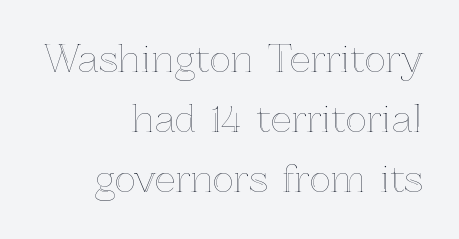
The image shows 36 px text type, upright; set right-aligned, normal line spacing (1.67x), normal letter spacing, not underlined; a medium x-height.
